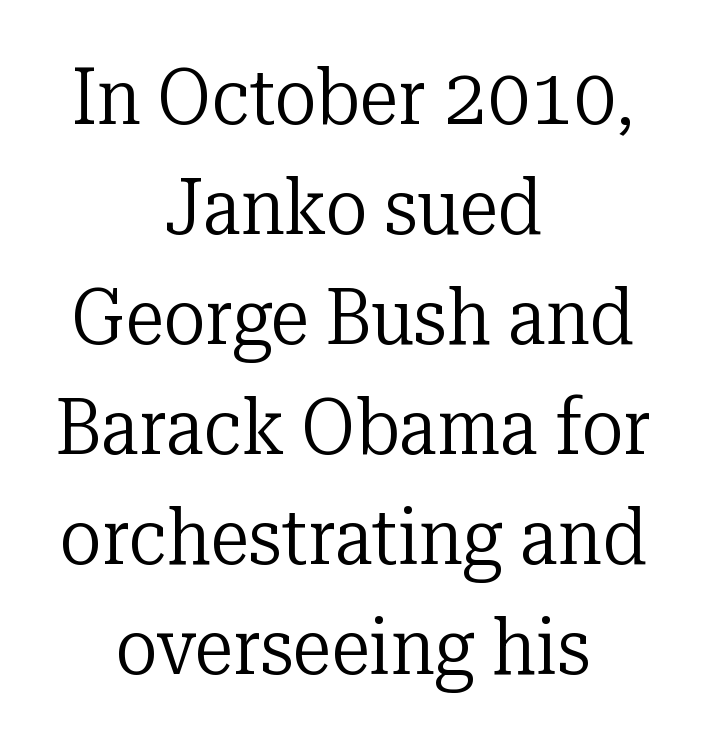
The image shows 78 px regular-weight serif type, upright; set centered, normal line spacing (1.41x), normal letter spacing, not underlined; low stroke contrast and a medium x-height.
